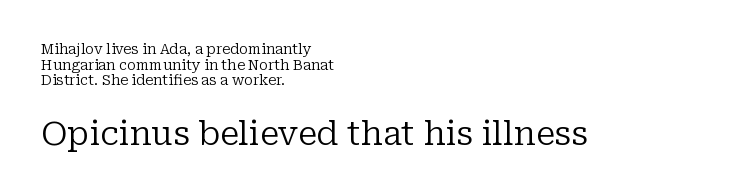
{"serif": "yes", "italic": "no", "bold": "no", "weight": "regular", "width": "normal", "stroke_contrast": "low", "x_height": "medium", "monospaced": "no", "underline": "no", "align": "left", "line_spacing": "tight", "line_spacing_ratio": 1.12, "letter_spacing": "normal", "letter_spacing_em": 0.0, "larger_block": "second", "size_ratio": 2.36, "glyph_px": 33}
